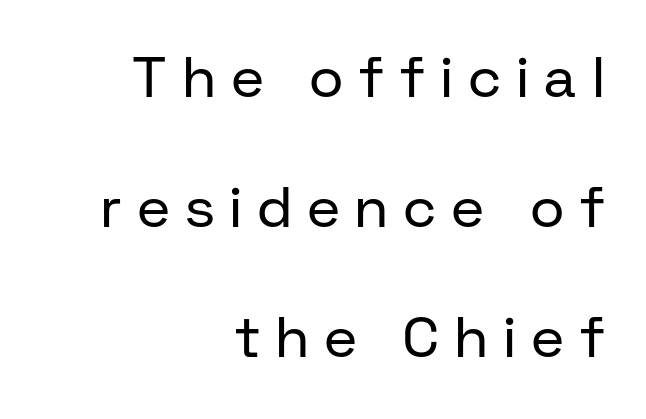
{"serif": "no", "italic": "no", "bold": "no", "weight": "regular", "width": "normal", "stroke_contrast": "low", "x_height": "medium", "monospaced": "no", "underline": "no", "align": "right", "line_spacing": "loose", "line_spacing_ratio": 2.28, "letter_spacing": "wide", "letter_spacing_em": 0.29, "glyph_px": 57}
